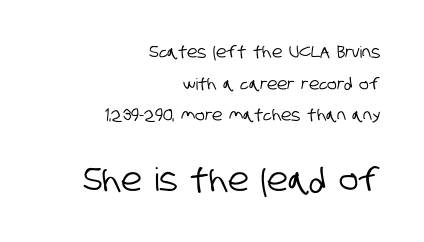
Compare the two chunks: the lower has the greater cap height. Underline: absent. If you drew a ruler down the right edge, every line would touch it. Rows of type keep a wide berth in the vertical direction. Character widths vary here, with narrow letters taking less room than wide ones. A typesetter would call this zero additional tracking.
